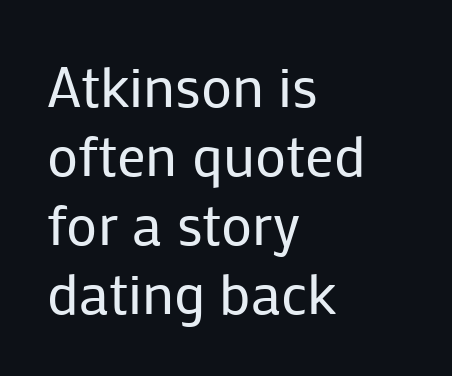
Q: Is the text bold? A: No.
Q: Is the text italic (slanted)? A: No, it is upright.
Q: Is the typeface a serif or a sans-serif typeface? A: Sans-serif.
Q: Is the text underlined? A: No.
Q: How is the paragraph aligned? A: Left-aligned.
Q: Is the spacing between letters normal or unusually wide? A: Normal.
Q: Width (condensed, normal, or wide)? A: Normal.
Q: Stroke contrast? A: Low.
Q: x-height? A: Medium.
Q: Monospaced? A: No.
